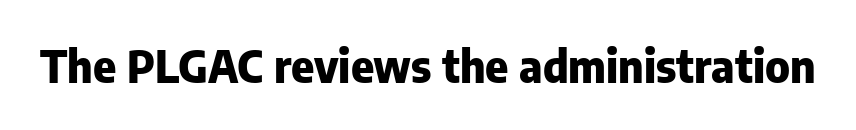
Do the letters lean? They stand straight. The gap between lines stays unmarked. Look at the stroke-to-counter ratio: heavy, a bold. This is sans-serif lettering, the kind often seen on screens and signage. The horizontal fit of the characters is conventional and even. A typesetter would call this proportional, since set widths differ per character.
